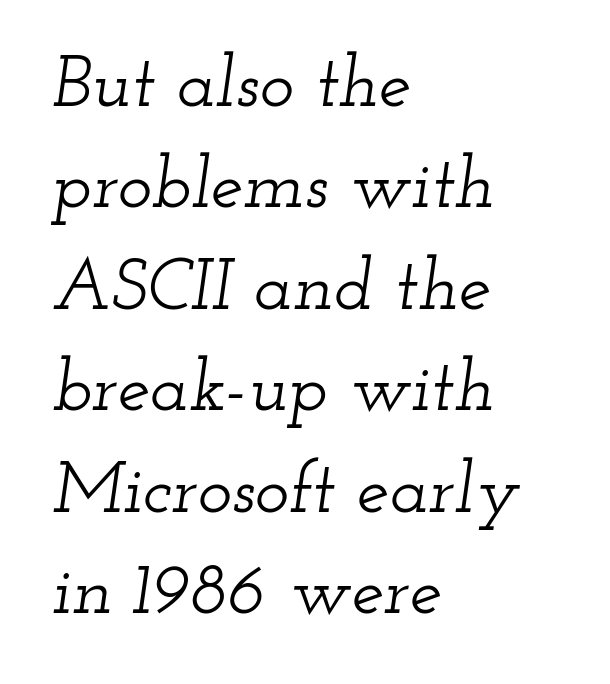
Q: Is the text italic (slanted)? A: Yes, it leans right by about 12 degrees.
Q: Is the typeface a serif or a sans-serif typeface? A: Serif.
Q: Is the text underlined? A: No.
Q: How is the paragraph aligned? A: Left-aligned.
Q: Is the spacing between letters normal or unusually wide? A: Normal.
Q: Is the spacing between lines tight, normal or loose? A: Normal.
Q: Width (condensed, normal, or wide)? A: Wide.
Q: Stroke contrast? A: Low.
Q: x-height? A: Small.
Q: Monospaced? A: No.
